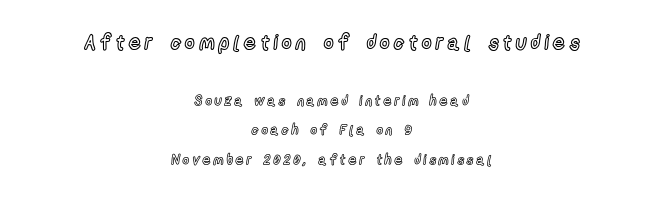
{"underline": "no", "align": "center", "line_spacing": "loose", "line_spacing_ratio": 2.1, "letter_spacing": "wide", "letter_spacing_em": 0.21, "larger_block": "first", "size_ratio": 1.5, "glyph_px": 21}
